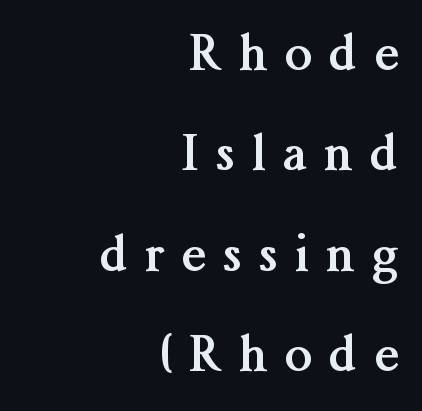
The passage shown has open, widely tracked lettering throughout. The type family on display is of the serif kind. Proportional: the letters do not fall into vertical columns. Does the lettering tilt? It doesn't — this is upright. The ragged edge is on the left, which tells us the setting is flush right.
